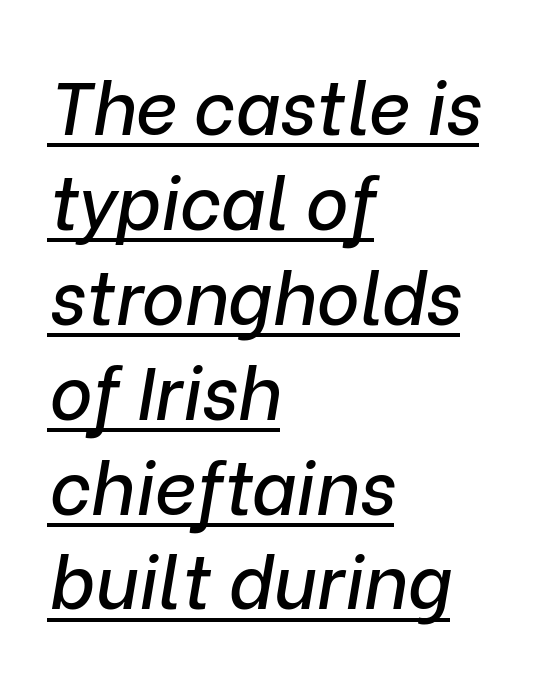
The image shows 73 px text type, italic (leaning right); set left-aligned, normal line spacing (1.3x), normal letter spacing, underlined; low stroke contrast and a medium x-height.
